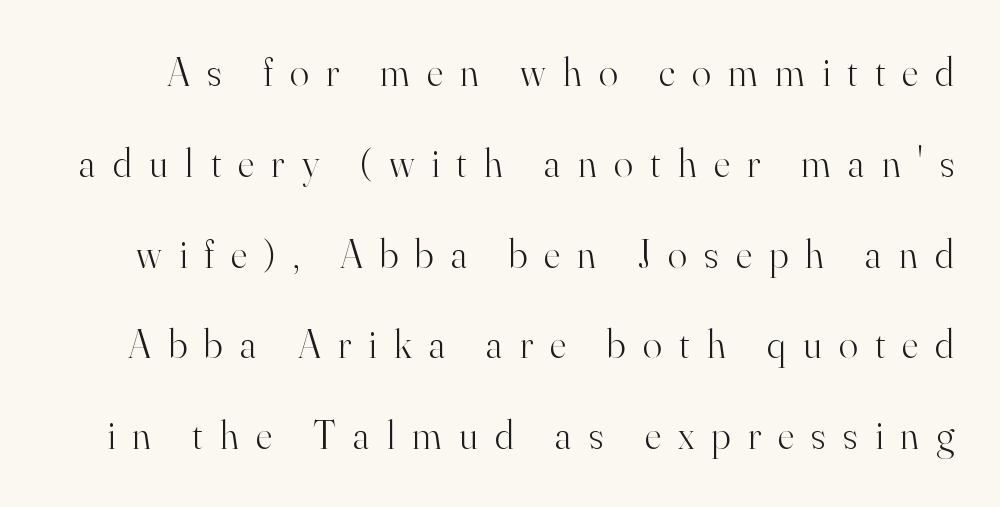
Q: Is the text bold? A: No.
Q: Is the text italic (slanted)? A: No, it is upright.
Q: Is the typeface a serif or a sans-serif typeface? A: Serif.
Q: Is the text underlined? A: No.
Q: Is the spacing between letters normal or unusually wide? A: Unusually wide.
Q: Is the spacing between lines tight, normal or loose? A: Loose.
Q: Width (condensed, normal, or wide)? A: Normal.
Q: Stroke contrast? A: High.
Q: x-height? A: Small.
Q: Monospaced? A: No.
